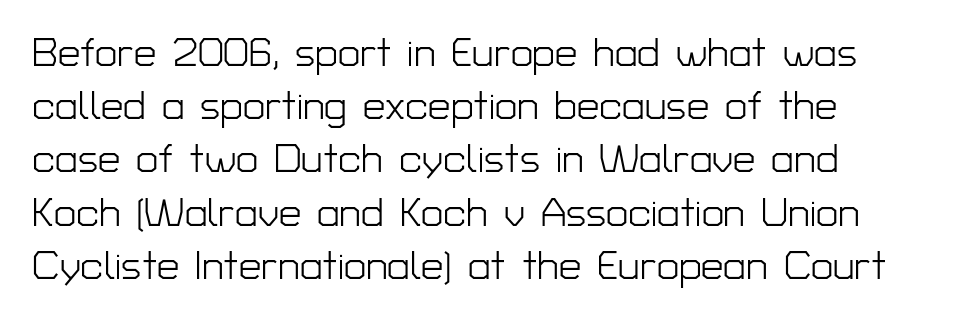
Nothing sits at the stroke ends, so this counts as sans-serif. Nothing unusual about the tracking: characters are spaced as the font intends. The gap between lines stays unmarked. The leading is moderate, giving the passage an even texture.
